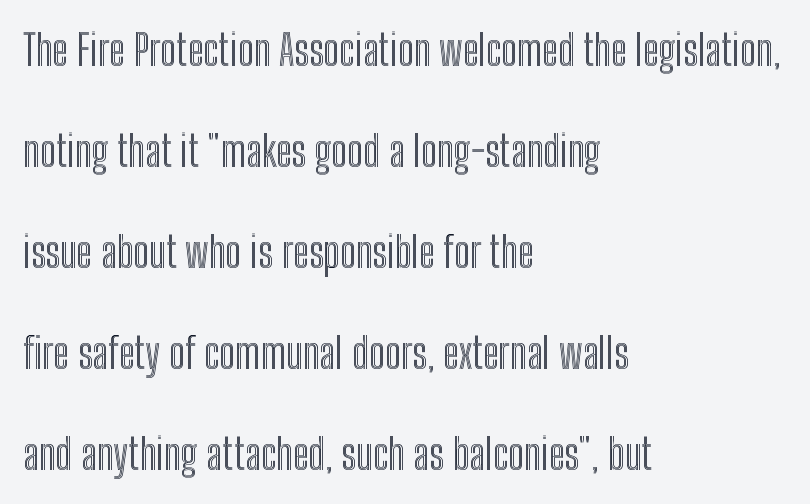
Descender tails drop into unmarked territory. This is roman type, the default non-slanted kind. You could call the tracking neutral — neither tight nor loose. Compared with a centered layout, this one pins lines to the left instead. Here the designer chose a conventional face with non-uniform glyph widths. Leading: increased.
